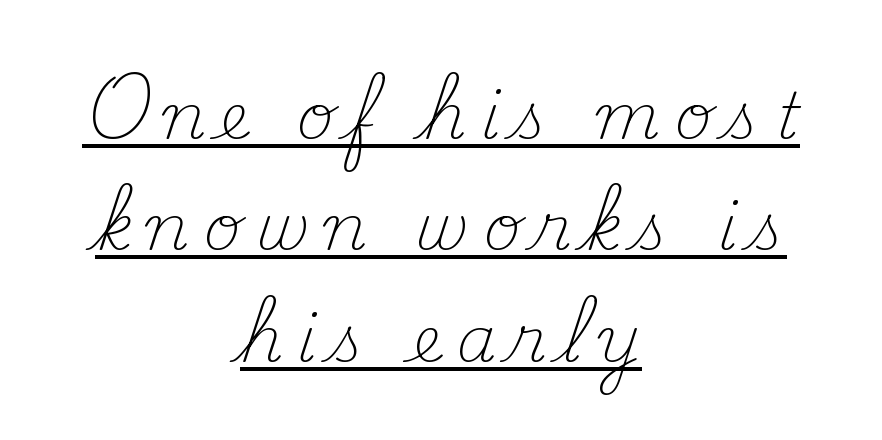
The glyphs are accompanied by a horizontal stroke just below them. The rendering inserts visible extra space after every character. No heavy texture on the line: the type isn't bold. A typesetter would call this proportional, since set widths differ per character.
